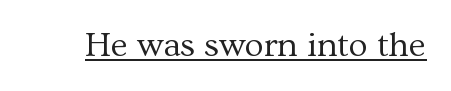
Q: Is the text bold? A: No.
Q: Is the text italic (slanted)? A: No, it is upright.
Q: Is the typeface a serif or a sans-serif typeface? A: Serif.
Q: Is the text underlined? A: Yes.
Q: Is the spacing between letters normal or unusually wide? A: Normal.
Q: Width (condensed, normal, or wide)? A: Normal.
Q: Stroke contrast? A: Medium.
Q: x-height? A: Medium.
Q: Monospaced? A: No.
